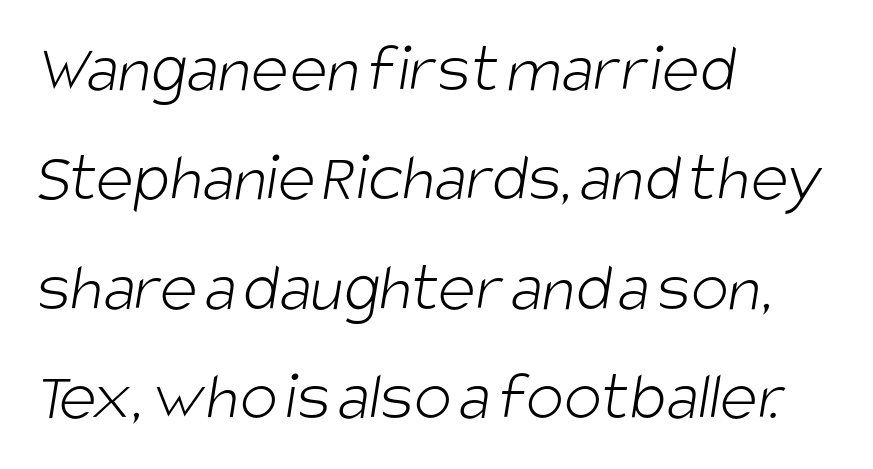
The strokes are not fattened; the text isn't bold. Does the type have serifs? No, each stem ends abruptly. Here the designer chose a conventional face with non-uniform glyph widths. Nobody touched the tracking dial on this one. Leftover space on each line is placed entirely after the last word. Rows of type keep a routine distance in the vertical direction.
